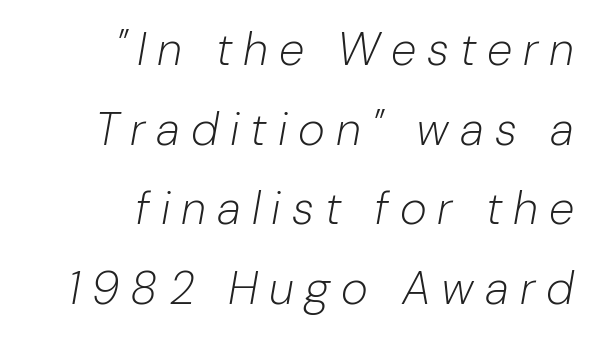
Q: Is the text bold? A: No.
Q: Is the text italic (slanted)? A: Yes, it leans right by about 10 degrees.
Q: Is the text underlined? A: No.
Q: How is the paragraph aligned? A: Right-aligned.
Q: Is the spacing between letters normal or unusually wide? A: Unusually wide.
Q: Width (condensed, normal, or wide)? A: Normal.
Q: Stroke contrast? A: Low.
Q: x-height? A: Medium.
Q: Monospaced? A: No.
